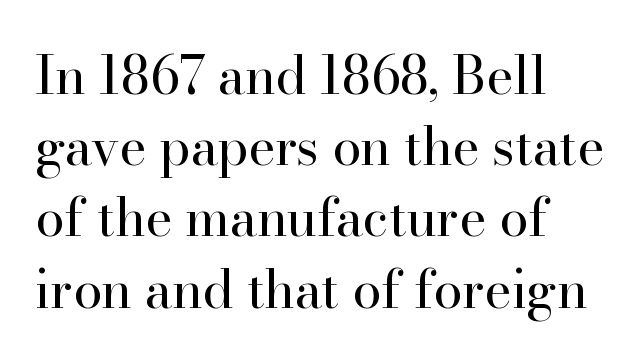
Q: Is the text bold? A: No.
Q: Is the text italic (slanted)? A: No, it is upright.
Q: Is the typeface a serif or a sans-serif typeface? A: Serif.
Q: Is the text underlined? A: No.
Q: How is the paragraph aligned? A: Left-aligned.
Q: Is the spacing between letters normal or unusually wide? A: Normal.
Q: Is the spacing between lines tight, normal or loose? A: Normal.
Q: Width (condensed, normal, or wide)? A: Normal.
Q: Stroke contrast? A: High.
Q: x-height? A: Small.
Q: Monospaced? A: No.
